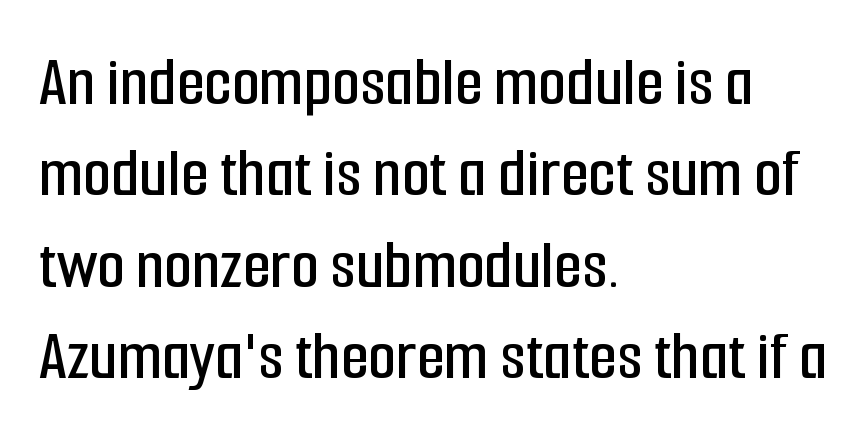
Q: Is the text italic (slanted)? A: No, it is upright.
Q: Is the typeface a serif or a sans-serif typeface? A: Sans-serif.
Q: Is the text underlined? A: No.
Q: How is the paragraph aligned? A: Left-aligned.
Q: Is the spacing between letters normal or unusually wide? A: Normal.
Q: Is the spacing between lines tight, normal or loose? A: Normal.
Q: Width (condensed, normal, or wide)? A: Condensed.
Q: Stroke contrast? A: Low.
Q: x-height? A: Medium.
Q: Monospaced? A: No.
